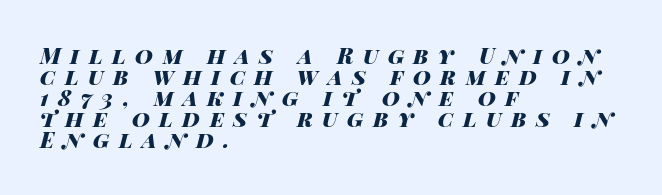
Lines of text with bare space underneath. The typesetter chose a ragged-right arrangement here. This sample uses expanded letter spacing, leaving extra air between glyphs. These lines huddle together more closely than default settings would place them. Does the weight exceed regular? Yes, all the way to bold.
